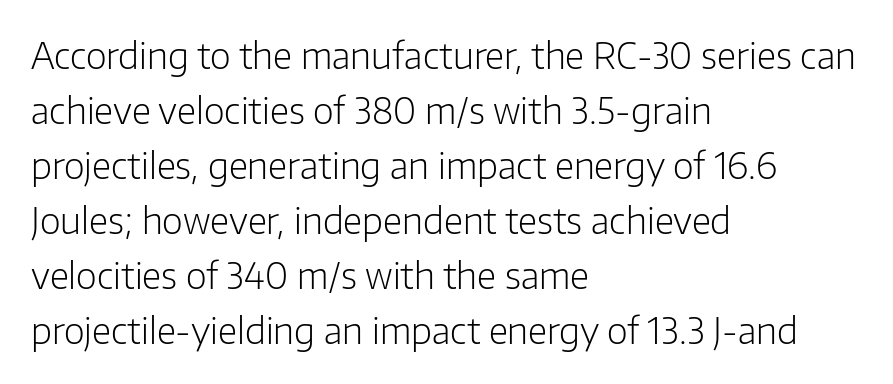
{"serif": "no", "italic": "no", "bold": "no", "weight": "light", "width": "normal", "stroke_contrast": "low", "x_height": "medium", "monospaced": "no", "underline": "no", "align": "left", "line_spacing": "normal", "line_spacing_ratio": 1.53, "letter_spacing": "normal", "letter_spacing_em": 0.0, "glyph_px": 36}
